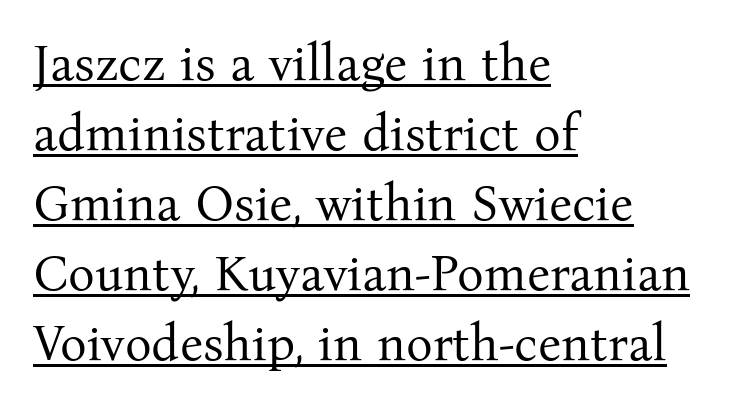
{"serif": "yes", "italic": "no", "bold": "no", "weight": "regular", "width": "normal", "stroke_contrast": "medium", "x_height": "medium", "monospaced": "no", "underline": "yes", "align": "left", "line_spacing": "normal", "line_spacing_ratio": 1.4, "letter_spacing": "normal", "letter_spacing_em": 0.0, "glyph_px": 50}
